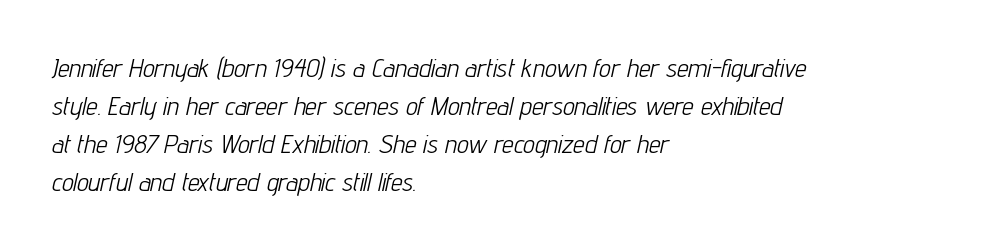
{"italic": "yes", "lean": "right", "slant_degrees": 12, "bold": "no", "underline": "no", "align": "left", "line_spacing": "normal", "line_spacing_ratio": 1.46, "letter_spacing": "normal", "letter_spacing_em": 0.0, "glyph_px": 26}
